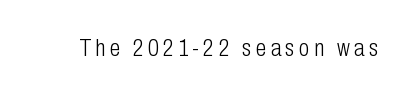
Q: Is the text bold? A: No.
Q: Is the text italic (slanted)? A: No, it is upright.
Q: Is the text underlined? A: No.
